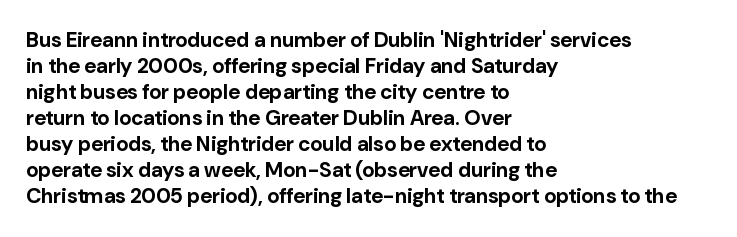
The strokes are fattened all the way to bold. Visually the block forms a straight wall on the left and a jagged coastline on the right. A typesetter would mark this as roman, not italic. The words here are not underlined.
